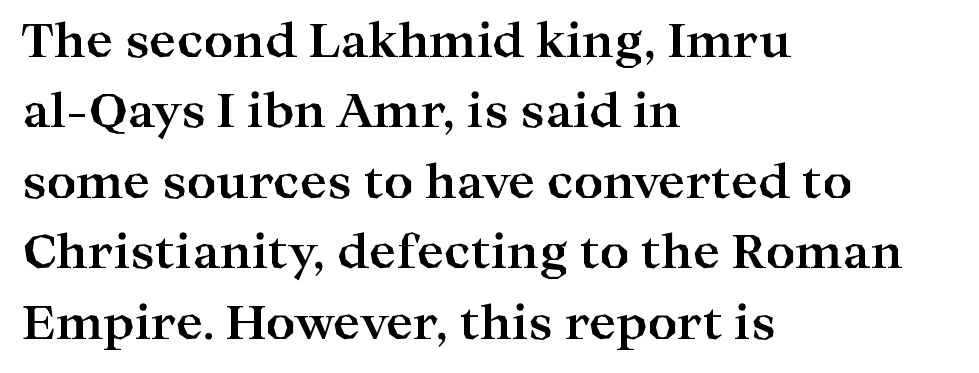
Little horizontal feet cap the strokes, marking this as serif type. Alignment: flush left. The letters sit at their default tracking, neither squeezed nor spread. Nobody drew a line under any word here.
